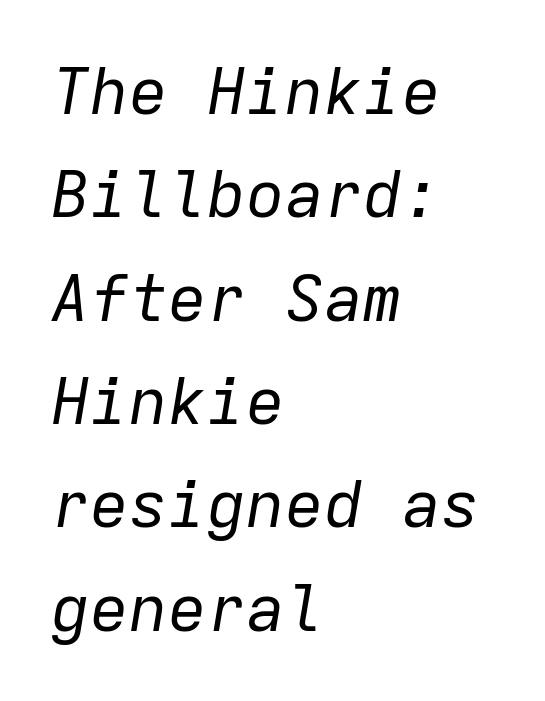
No word sits above an underline. Between one letter and the next there's only the usual sliver of space. Baseline-to-baseline distance is the conventional proportion of letter height. Is this a heavy cut? Hardly; it is regular or lighter.
